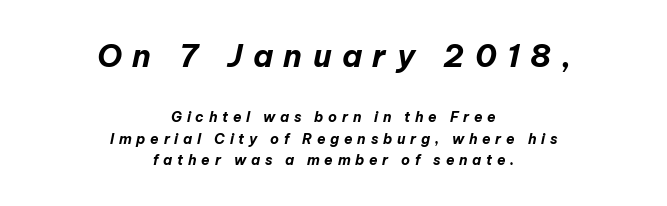
The image shows 31 px bold type, italic (leaning right); set centered, normal line spacing (1.53x), unusually wide letter spacing (+0.34 em), not underlined; the first (top) block is 2.21x larger; low stroke contrast and a medium x-height.
